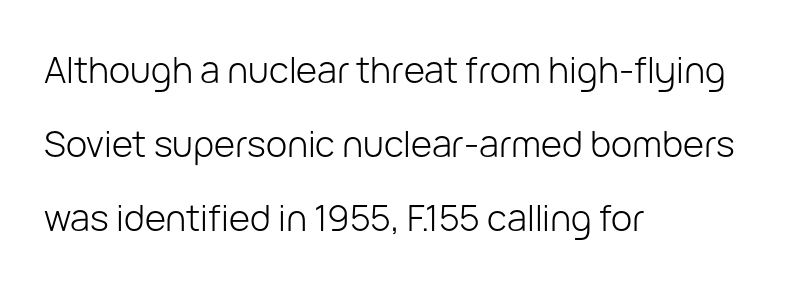
The image shows 36 px light sans-serif type, upright; set left-aligned, loose line spacing (2.06x), normal letter spacing, not underlined; low stroke contrast and a medium x-height.
